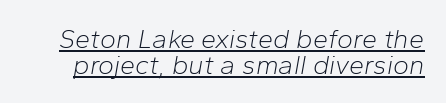
The face looks like a standard text weight, possibly lighter. Designer's note — italics engaged. If you measured baseline to baseline, you'd find a short distance. The lettering is marked with a stroke running underneath it. This rendering leaves character spacing at its baseline value.
